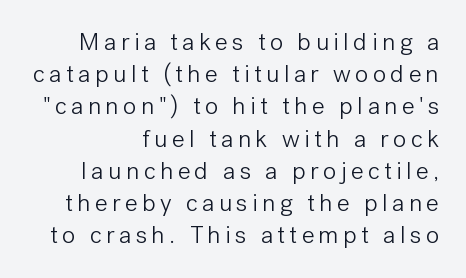
Q: Is the text bold? A: No.
Q: Is the text italic (slanted)? A: No, it is upright.
Q: Is the text underlined? A: No.
Q: How is the paragraph aligned? A: Right-aligned.
Q: Is the spacing between lines tight, normal or loose? A: Normal.
